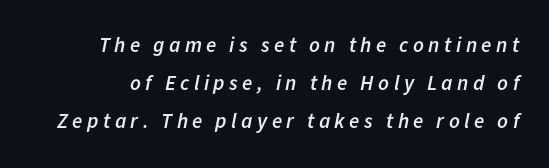
Q: Is the text bold? A: Semi-bold.
Q: Is the text italic (slanted)? A: Yes, it leans right by about 11 degrees.
Q: Is the text underlined? A: No.
Q: Is the spacing between letters normal or unusually wide? A: Unusually wide.
